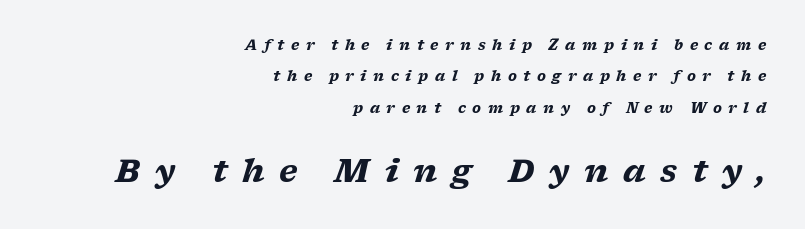
The image shows 31 px heavy, wide serif type, italic (leaning right); set right-aligned, loose line spacing (2.24x), unusually wide letter spacing (+0.47 em), not underlined; the second (bottom) block is 2.21x larger; low stroke contrast and a medium x-height.
